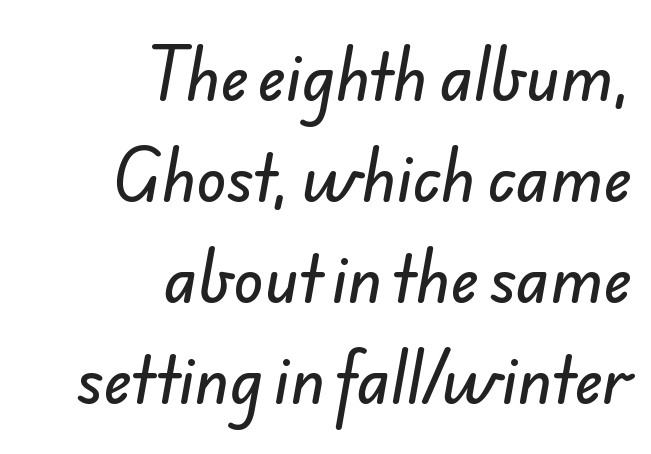
The image shows 62 px sans-serif type; set right-aligned, normal line spacing (1.63x), normal letter spacing, not underlined; low stroke contrast and a small x-height.
